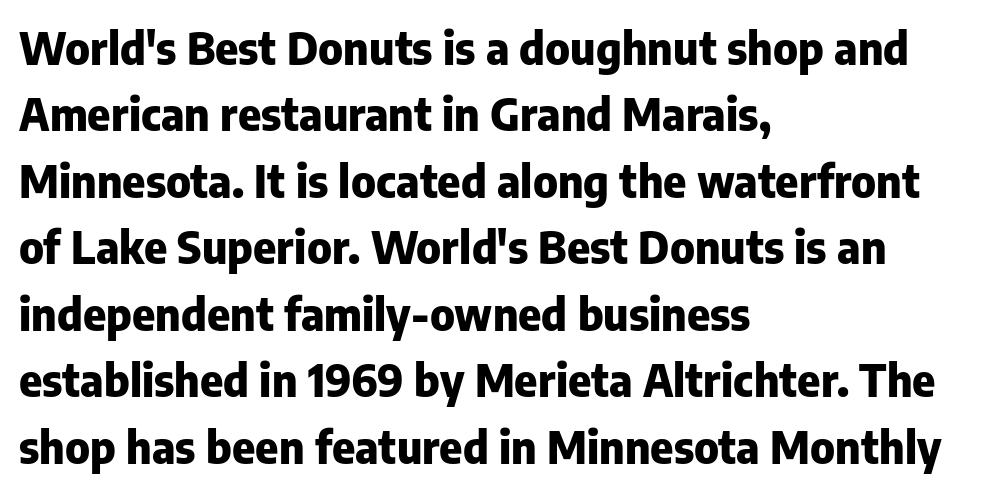
The image shows 44 px heavy sans-serif type, upright; set left-aligned, normal line spacing (1.51x), normal letter spacing, not underlined; low stroke contrast and a medium x-height.
